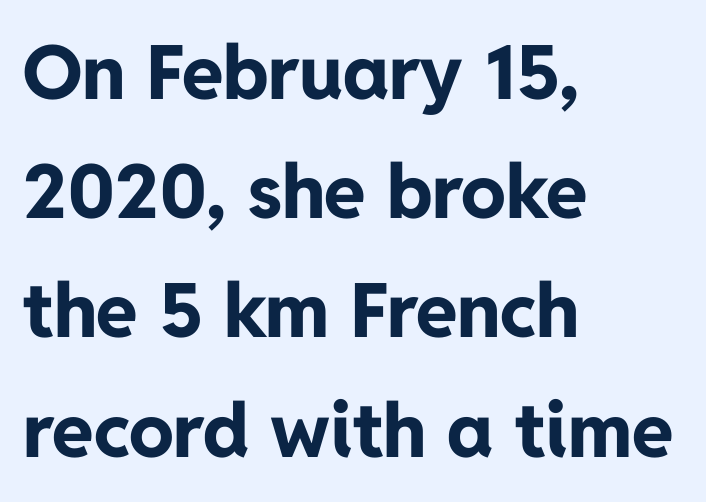
The image shows 75 px bold sans-serif type, upright; set left-aligned, normal line spacing (1.59x), normal letter spacing, not underlined; low stroke contrast and a medium x-height.
